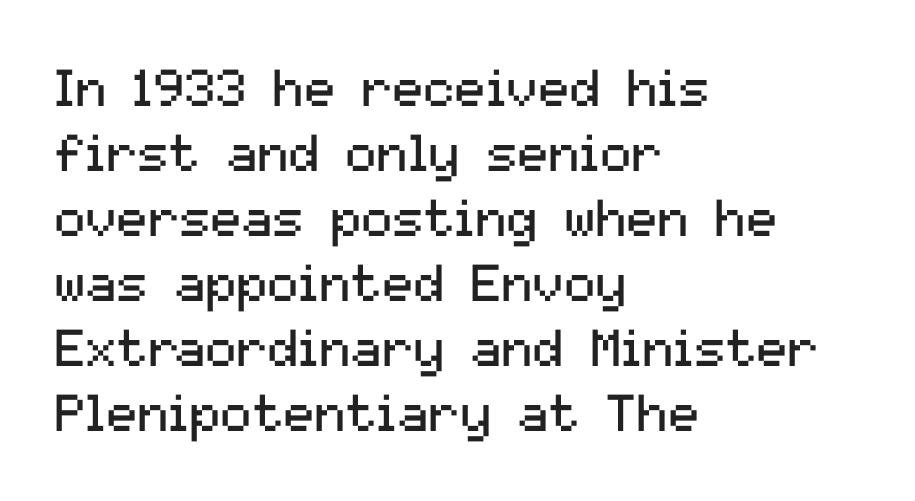
A clean baseline with only descenders dipping below it. Vertical strokes here are truly vertical. No feet cap the strokes, marking this as sans-serif type. Nothing unusual about the tracking: characters are spaced as the font intends. The letterforms sit at book weight or below. If you measured baseline to baseline, you'd find a middling distance.
